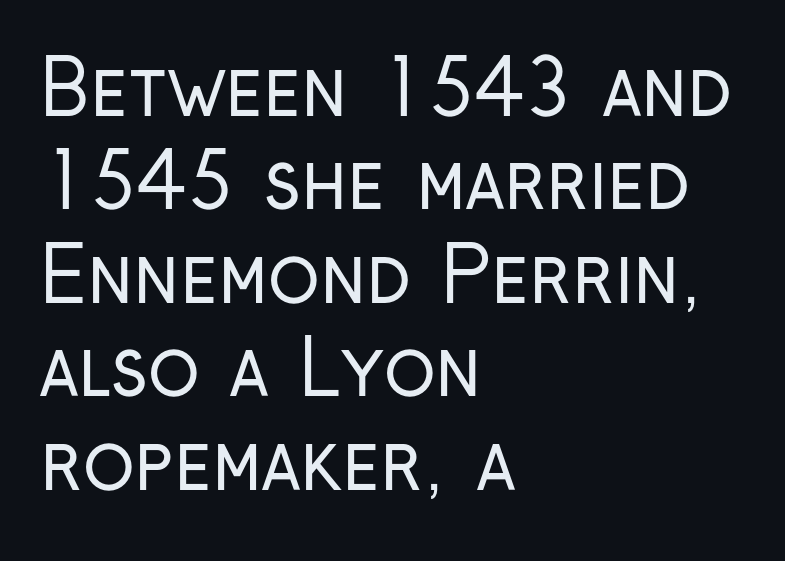
Q: Is the text bold? A: No.
Q: Is the text italic (slanted)? A: No, it is upright.
Q: Is the typeface a serif or a sans-serif typeface? A: Sans-serif.
Q: Is the text underlined? A: No.
Q: How is the paragraph aligned? A: Left-aligned.
Q: Is the spacing between letters normal or unusually wide? A: Normal.
Q: Width (condensed, normal, or wide)? A: Condensed.
Q: Stroke contrast? A: Low.
Q: x-height? A: Medium.
Q: Monospaced? A: No.
